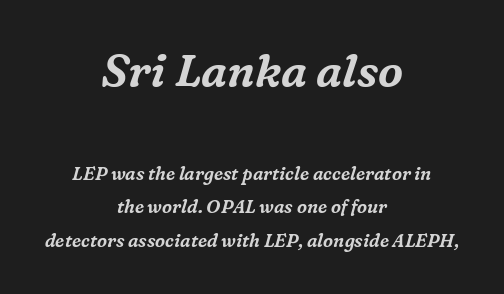
Typeset on center — no edge is straight. In terms of letterspacing, this is plain default setting. The font's italic variant was chosen for this text. Note the varied advance widths — an 'i' is clearly narrower than an 'm'.
